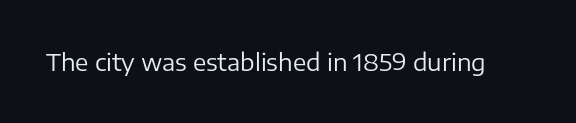
{"italic": "no", "bold": "no", "underline": "no", "letter_spacing": "normal", "letter_spacing_em": 0.0, "glyph_px": 24}
